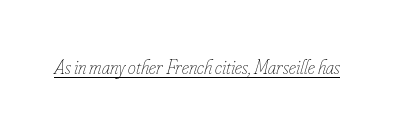
Q: Is the text bold? A: No.
Q: Is the text italic (slanted)? A: Yes, it leans right by about 16 degrees.
Q: Is the text underlined? A: Yes.
Q: Is the spacing between letters normal or unusually wide? A: Normal.
